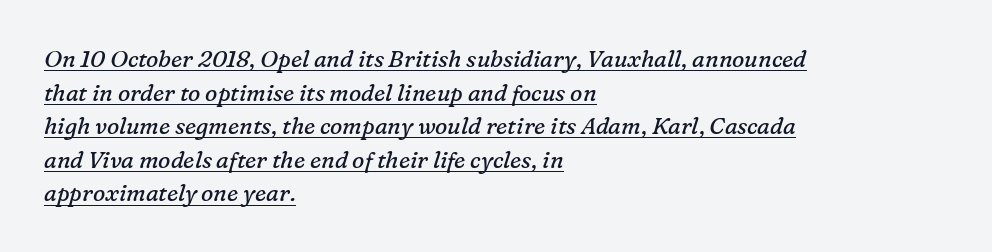
Regarding leading, the lines here are spaced in the standard way. The lines in this sample share a left origin and differ only in where they stop. This sample uses an oblique cut, with every glyph tilted off the vertical. Caption: face not bold, strokes unweighted. This sample carries an underscore along the baseline area.
